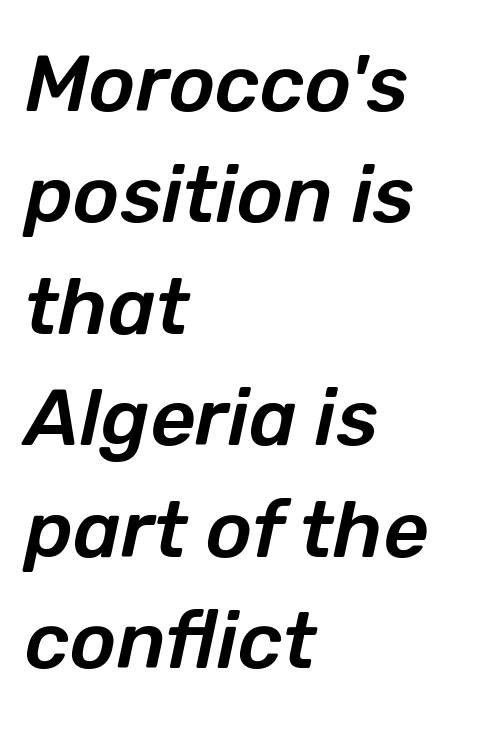
Normally led — the rows are evenly, conventionally spaced. Observe the ordinary spacing: letters are neighbours, not strangers. The zone under the glyphs is completely vacant. Short and long lines alike share a common starting point at left. Do the characters align in a grid? No, the font is proportional. The glyphs look as if they've been sheared to an angle.
